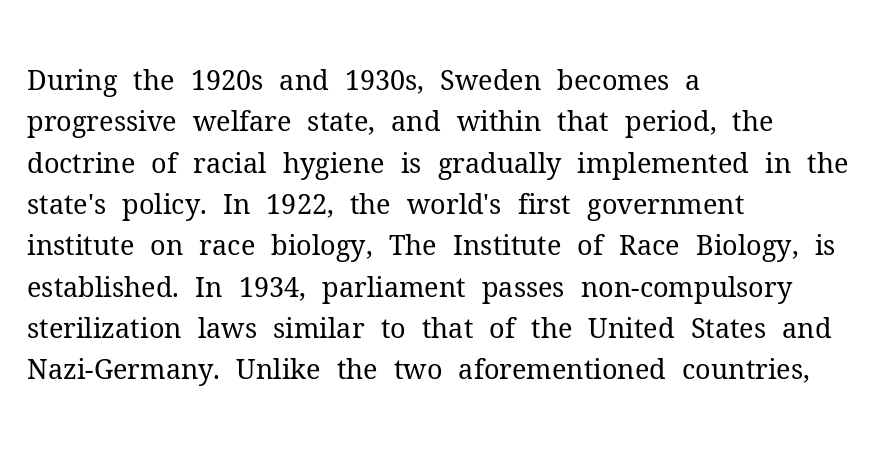
Q: Is the text bold? A: No.
Q: Is the text italic (slanted)? A: No, it is upright.
Q: Is the text underlined? A: No.
Q: How is the paragraph aligned? A: Left-aligned.
Q: Is the spacing between letters normal or unusually wide? A: Normal.
Q: Is the spacing between lines tight, normal or loose? A: Normal.
